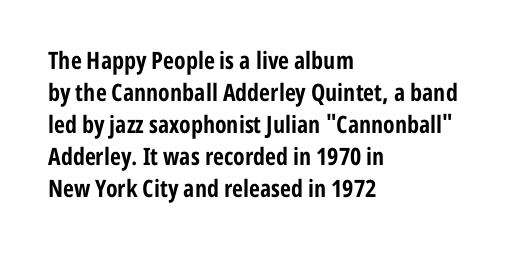
{"italic": "no", "bold": "yes", "underline": "no", "align": "left", "line_spacing": "normal", "line_spacing_ratio": 1.33, "letter_spacing": "normal", "letter_spacing_em": 0.0, "glyph_px": 24}
